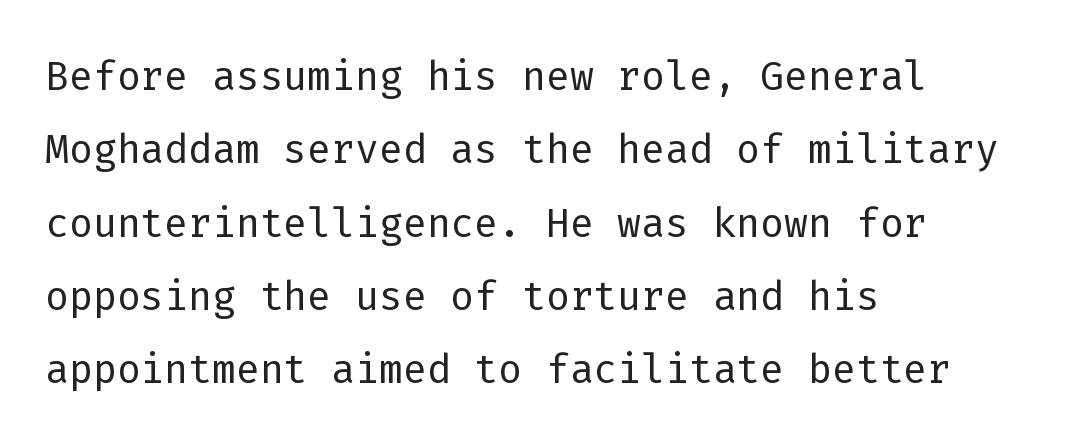
This is not heavy type; no bold has been used. All the whitespace from short lines collects on the right. Here the designer chose a console-style face with uniform glyph widths. The passage shown is not underscored anywhere. The specimen reads as upright at a glance. Words appear dense and cohesive because spacing is normal.
